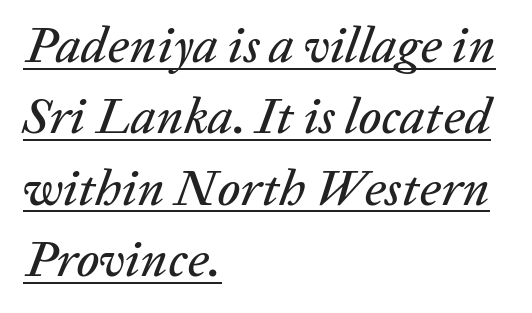
{"italic": "yes", "lean": "right", "slant_degrees": 20, "width": "normal", "stroke_contrast": "low", "x_height": "medium", "monospaced": "no", "underline": "yes", "align": "left", "line_spacing": "normal", "line_spacing_ratio": 1.4, "letter_spacing": "normal", "letter_spacing_em": 0.0, "glyph_px": 51}
